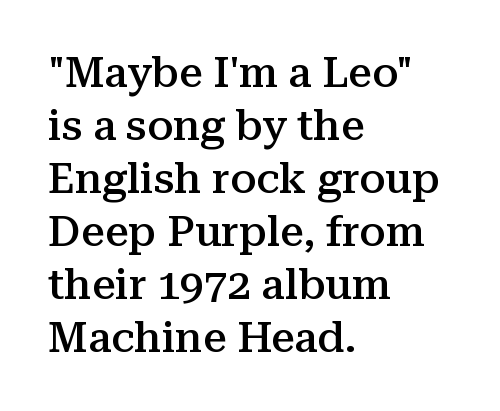
The image shows 42 px semibold serif type, upright; set left-aligned, normal line spacing (1.26x), normal letter spacing, not underlined; medium stroke contrast and a medium x-height.
